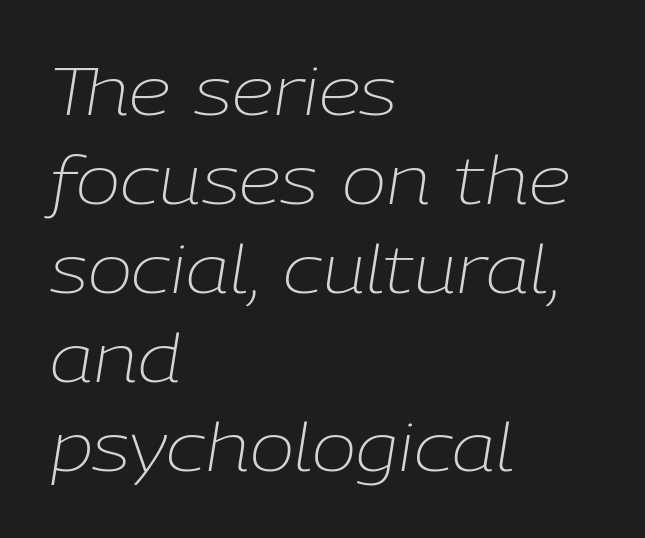
The setting favours the left margin, as ordinary paragraphs usually do. The cut favours lightness, reaching ordinary text weight at its darkest. A normal amount of white space separates one row of letters from the next. Style check: oblique.
